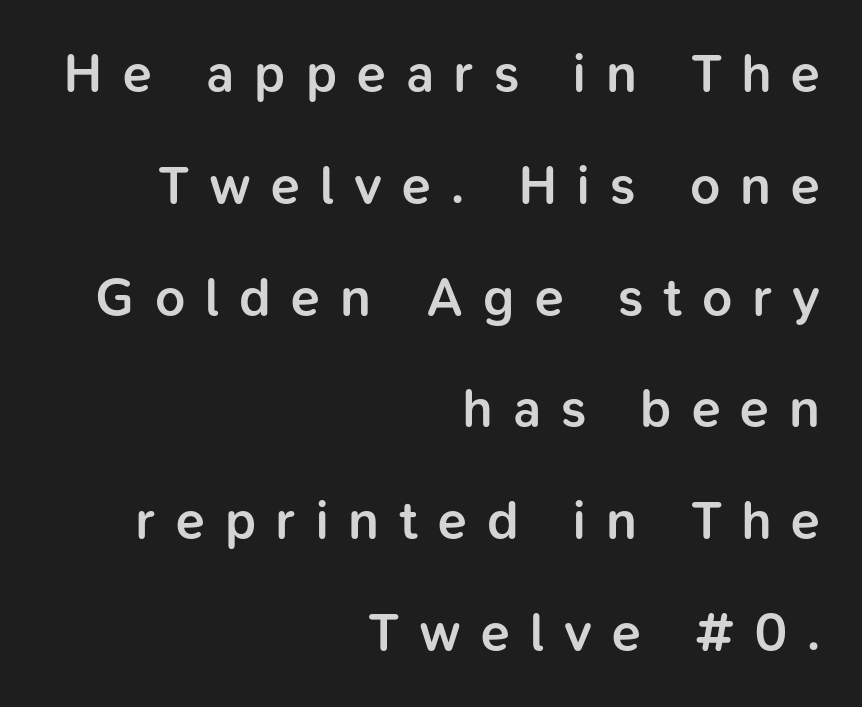
Q: Is the text bold? A: Semi-bold.
Q: Is the text italic (slanted)? A: No, it is upright.
Q: Is the typeface a serif or a sans-serif typeface? A: Sans-serif.
Q: Is the text underlined? A: No.
Q: How is the paragraph aligned? A: Right-aligned.
Q: Is the spacing between letters normal or unusually wide? A: Unusually wide.
Q: Is the spacing between lines tight, normal or loose? A: Loose.
Q: Width (condensed, normal, or wide)? A: Normal.
Q: Stroke contrast? A: Low.
Q: x-height? A: Medium.
Q: Monospaced? A: No.
